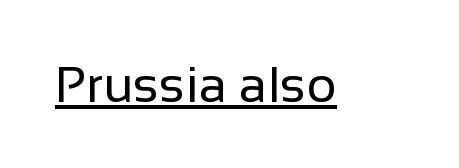
Q: Is the text bold? A: No.
Q: Is the text italic (slanted)? A: No, it is upright.
Q: Is the typeface a serif or a sans-serif typeface? A: Sans-serif.
Q: Is the text underlined? A: Yes.
Q: Is the spacing between letters normal or unusually wide? A: Normal.
Q: Width (condensed, normal, or wide)? A: Normal.
Q: Stroke contrast? A: Low.
Q: x-height? A: Medium.
Q: Monospaced? A: No.
